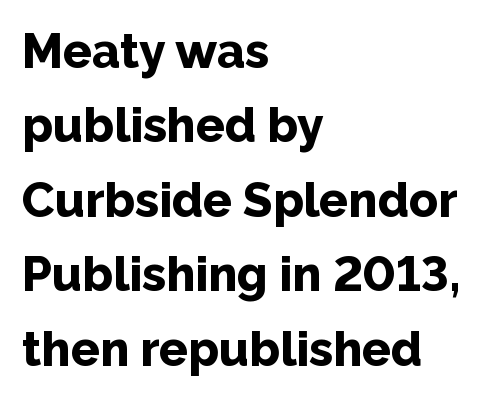
Q: Is the text bold? A: Yes.
Q: Is the text italic (slanted)? A: No, it is upright.
Q: Is the typeface a serif or a sans-serif typeface? A: Sans-serif.
Q: Is the text underlined? A: No.
Q: How is the paragraph aligned? A: Left-aligned.
Q: Is the spacing between letters normal or unusually wide? A: Normal.
Q: Is the spacing between lines tight, normal or loose? A: Normal.
Q: Width (condensed, normal, or wide)? A: Normal.
Q: Stroke contrast? A: Low.
Q: x-height? A: Medium.
Q: Monospaced? A: No.
